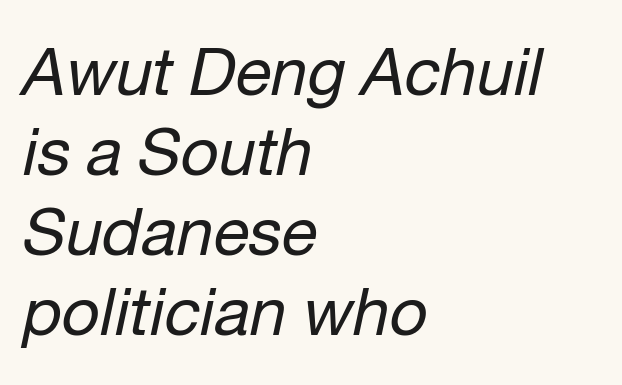
The image shows 66 px regular-weight type, italic (leaning right); set left-aligned, line spacing 1.21x, normal letter spacing, not underlined; low stroke contrast and a medium x-height.
